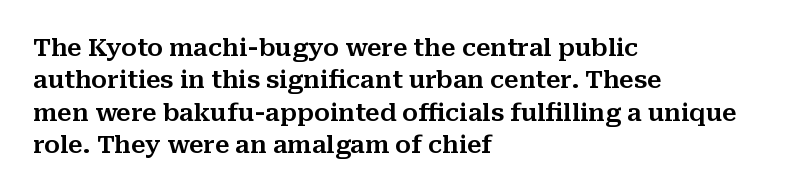
Q: Is the text italic (slanted)? A: No, it is upright.
Q: Is the text underlined? A: No.
Q: How is the paragraph aligned? A: Left-aligned.
Q: Is the spacing between letters normal or unusually wide? A: Normal.
Q: Is the spacing between lines tight, normal or loose? A: Normal.
